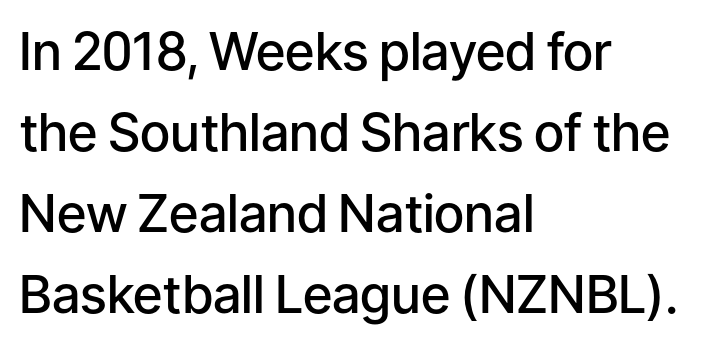
The image shows 52 px semibold sans-serif type, upright; set left-aligned, normal line spacing (1.56x), normal letter spacing, not underlined; low stroke contrast and a medium x-height.
